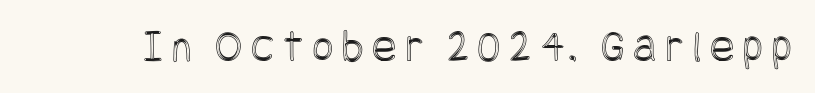
{"italic": "no", "width": "condensed", "x_height": "large", "underline": "no", "glyph_px": 46}
